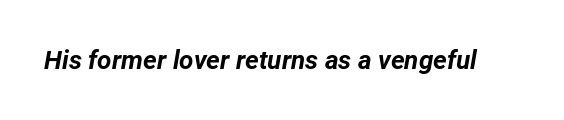
{"italic": "yes", "lean": "right", "slant_degrees": 12, "bold": "yes", "underline": "no", "letter_spacing": "normal", "letter_spacing_em": 0.0, "glyph_px": 26}
